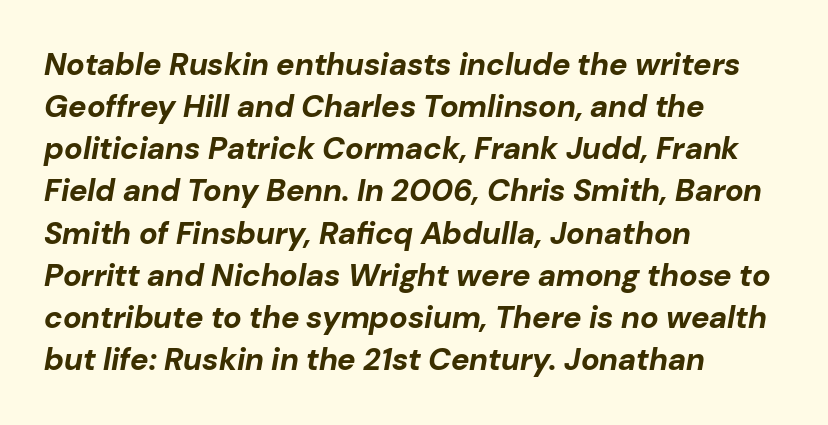
{"italic": "yes", "lean": "right", "slant_degrees": 10, "bold": "yes", "weight": "bold", "width": "normal", "stroke_contrast": "low", "x_height": "medium", "monospaced": "no", "underline": "no", "align": "left", "line_spacing": "normal", "line_spacing_ratio": 1.36, "letter_spacing": "normal", "letter_spacing_em": 0.0, "glyph_px": 31}
